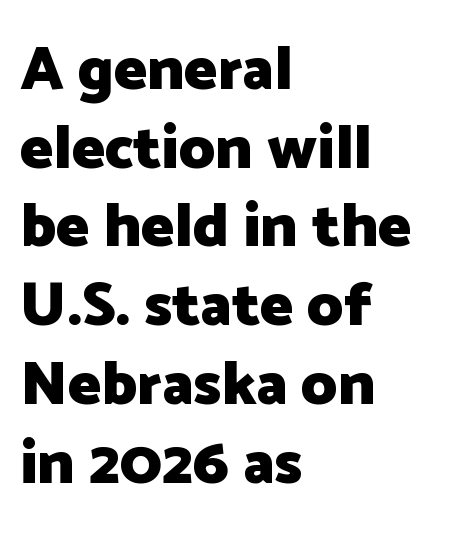
Q: Is the text bold? A: Yes.
Q: Is the text italic (slanted)? A: No, it is upright.
Q: Is the typeface a serif or a sans-serif typeface? A: Sans-serif.
Q: Is the text underlined? A: No.
Q: How is the paragraph aligned? A: Left-aligned.
Q: Is the spacing between letters normal or unusually wide? A: Normal.
Q: Is the spacing between lines tight, normal or loose? A: Normal.
Q: Width (condensed, normal, or wide)? A: Normal.
Q: Stroke contrast? A: Low.
Q: x-height? A: Medium.
Q: Monospaced? A: No.
